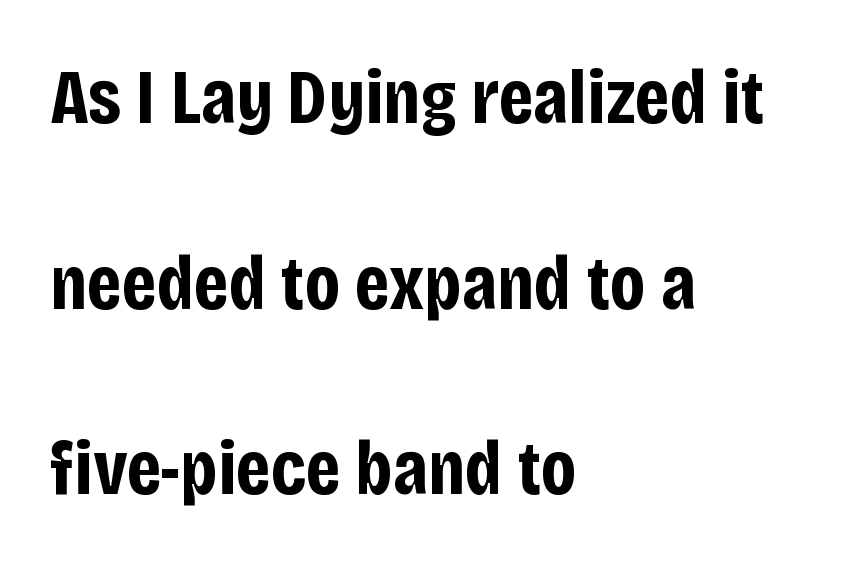
Q: Is the text bold? A: Yes.
Q: Is the text italic (slanted)? A: No, it is upright.
Q: Is the typeface a serif or a sans-serif typeface? A: Sans-serif.
Q: Is the text underlined? A: No.
Q: How is the paragraph aligned? A: Left-aligned.
Q: Is the spacing between letters normal or unusually wide? A: Normal.
Q: Is the spacing between lines tight, normal or loose? A: Loose.
Q: Width (condensed, normal, or wide)? A: Condensed.
Q: Stroke contrast? A: Low.
Q: x-height? A: Large.
Q: Monospaced? A: No.
